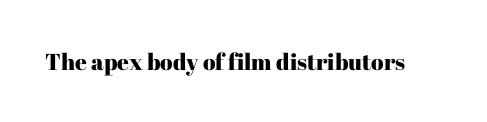
The image shows 23 px text type, upright; set normal letter spacing, not underlined.
